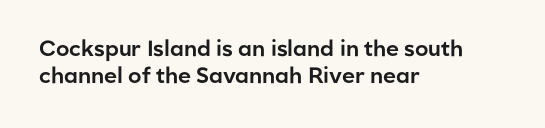
The image shows 22 px text type, upright; set left-aligned, line spacing 1.22x, normal letter spacing, not underlined.
